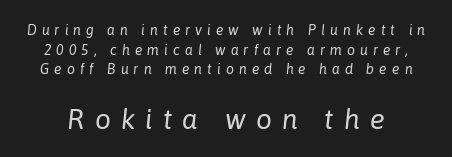
{"italic": "yes", "lean": "right", "slant_degrees": 6, "bold": "no", "weight": "regular", "width": "normal", "stroke_contrast": "low", "x_height": "medium", "monospaced": "no", "underline": "no", "line_spacing": "normal", "line_spacing_ratio": 1.4, "letter_spacing": "wide", "letter_spacing_em": 0.36, "larger_block": "second", "size_ratio": 2.0, "glyph_px": 28}
